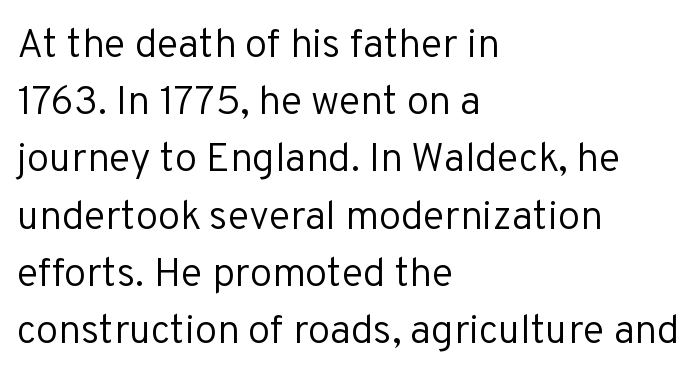
{"serif": "no", "italic": "no", "bold": "no", "weight": "regular", "width": "normal", "stroke_contrast": "low", "x_height": "medium", "monospaced": "no", "underline": "no", "align": "left", "line_spacing": "normal", "line_spacing_ratio": 1.43, "letter_spacing": "normal", "letter_spacing_em": 0.0, "glyph_px": 40}
